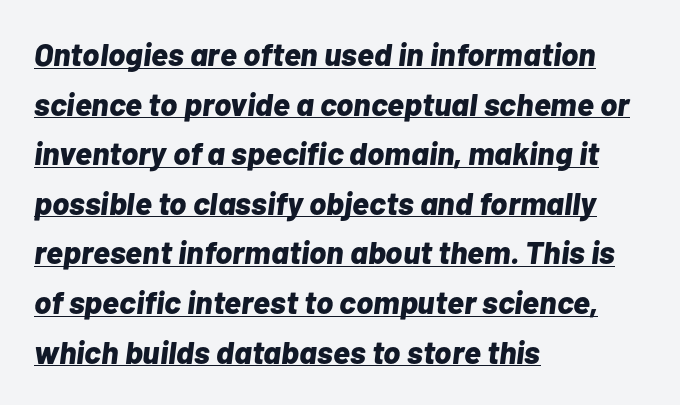
Q: Is the text bold? A: Yes.
Q: Is the text italic (slanted)? A: Yes, it leans right by about 7 degrees.
Q: Is the text underlined? A: Yes.
Q: How is the paragraph aligned? A: Left-aligned.
Q: Is the spacing between letters normal or unusually wide? A: Normal.
Q: Is the spacing between lines tight, normal or loose? A: Normal.
Q: Width (condensed, normal, or wide)? A: Normal.
Q: Stroke contrast? A: Low.
Q: x-height? A: Medium.
Q: Monospaced? A: No.
